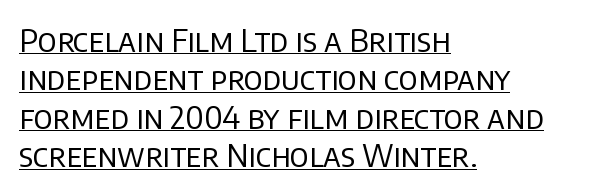
Horizontal alignment here is leftward, the default for most running prose. Underlined type. Note the varied advance widths — an 'i' is clearly narrower than an 'm'. Observe the ordinary spacing: letters are neighbours, not strangers. Check where the strokes stop: nothing finishes them off — pure sans.
